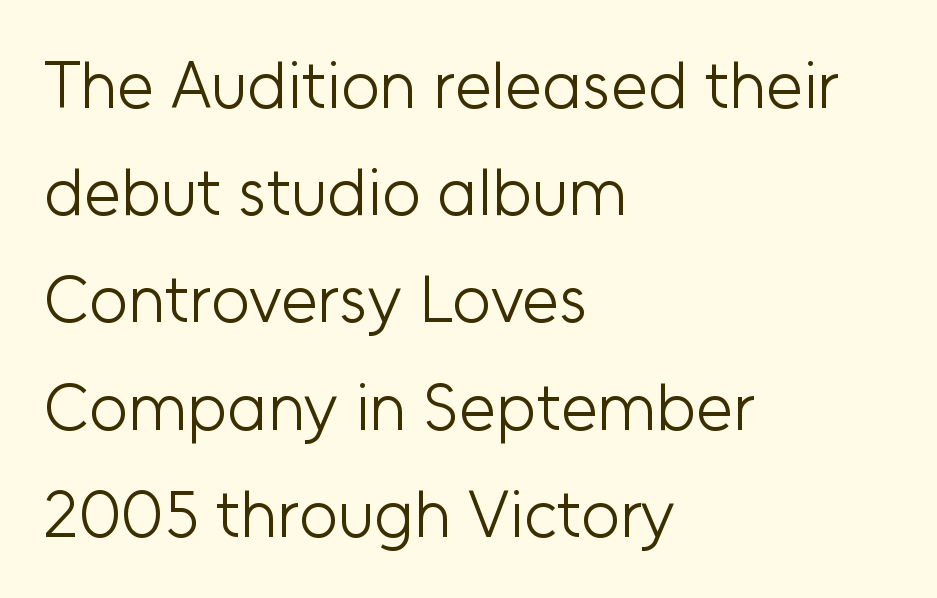
Q: Is the text bold? A: No.
Q: Is the text italic (slanted)? A: No, it is upright.
Q: Is the typeface a serif or a sans-serif typeface? A: Sans-serif.
Q: Is the text underlined? A: No.
Q: How is the paragraph aligned? A: Left-aligned.
Q: Is the spacing between letters normal or unusually wide? A: Normal.
Q: Is the spacing between lines tight, normal or loose? A: Normal.
Q: Width (condensed, normal, or wide)? A: Normal.
Q: Stroke contrast? A: Low.
Q: x-height? A: Medium.
Q: Monospaced? A: No.
